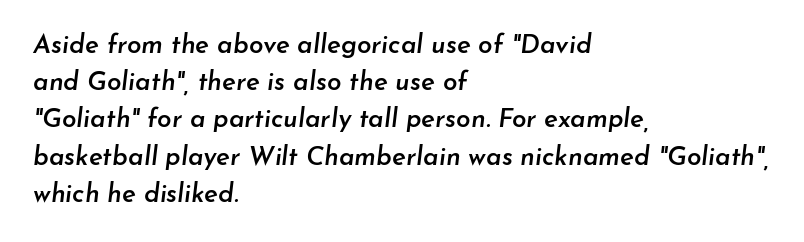
{"italic": "yes", "lean": "right", "slant_degrees": 7, "bold": "semi", "underline": "no", "align": "left", "line_spacing": "normal", "line_spacing_ratio": 1.43, "letter_spacing": "normal", "letter_spacing_em": 0.0, "glyph_px": 26}
